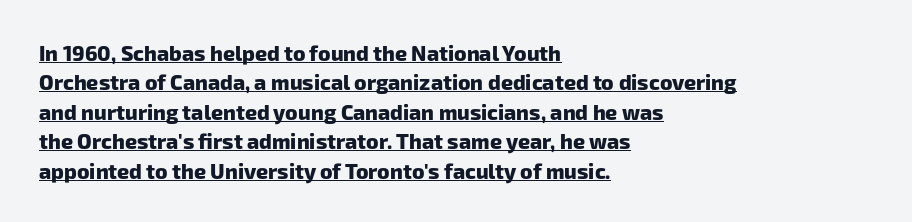
Here the glyphs are tracked normally, forming tight word shapes. The sample has been set heavy, in full bold. Glance below the letters and you will spot a drawn line. Every row of glyphs begins at an identical x-position on the left. Rows of type keep a routine distance in the vertical direction.
